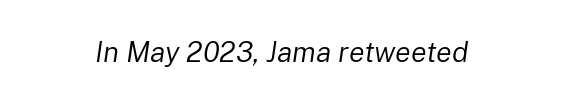
Each letter keeps its own natural width here, so spacing adapts to shape. The typography opts for an oblique posture over an upright one. The glyphs are unaccompanied by any horizontal stroke below them. The cut favours lightness, reaching ordinary text weight at its darkest. Nothing unusual about the tracking: characters are spaced as the font intends.
